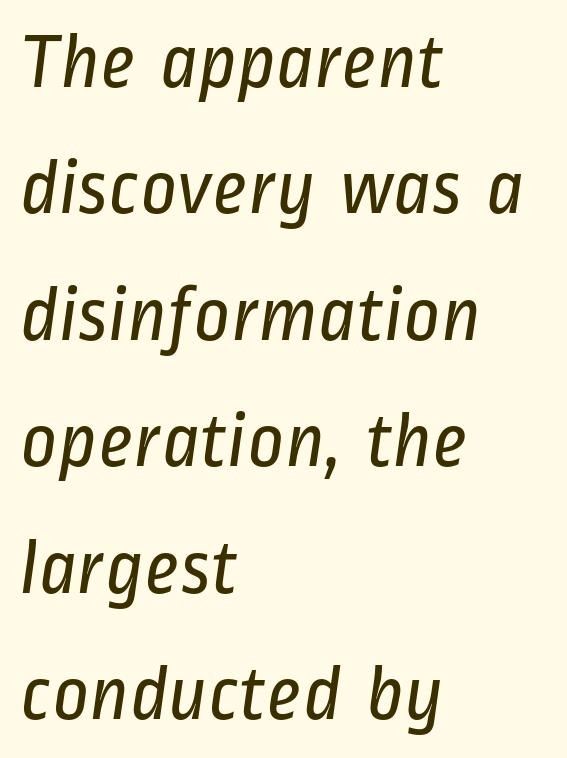
Note the varied advance widths — an 'i' is clearly narrower than an 'm'. Here the glyphs are tracked normally, forming tight word shapes. No feet cap the strokes, marking this as sans-serif type. Students, observe: this is what conventionally led text looks like. Heft: none added — not bold.
